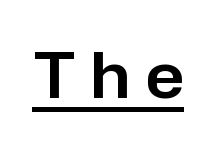
A roman cut, with each character standing at attention. Check where the strokes stop: nothing finishes them off — pure sans. Quick note: underline on. Caption: expanded tracking, letters set apart. Proportional: the letters do not fall into vertical columns.
